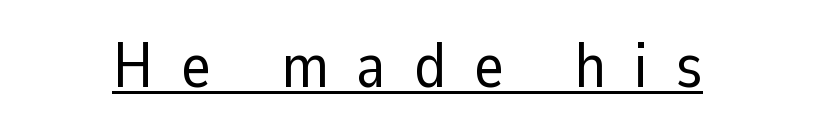
Q: Is the text bold? A: No.
Q: Is the text italic (slanted)? A: No, it is upright.
Q: Is the typeface a serif or a sans-serif typeface? A: Sans-serif.
Q: Is the text underlined? A: Yes.
Q: Is the spacing between letters normal or unusually wide? A: Unusually wide.
Q: Width (condensed, normal, or wide)? A: Normal.
Q: Stroke contrast? A: Low.
Q: x-height? A: Medium.
Q: Monospaced? A: No.
